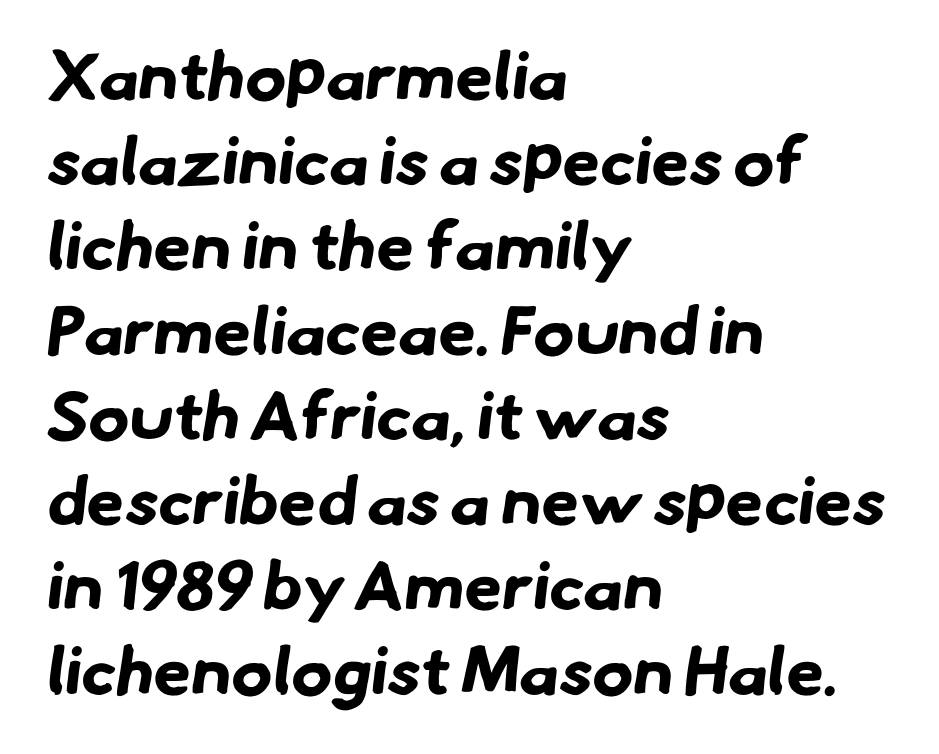
Q: Is the text bold? A: Yes.
Q: Is the typeface a serif or a sans-serif typeface? A: Sans-serif.
Q: Is the text underlined? A: No.
Q: How is the paragraph aligned? A: Left-aligned.
Q: Is the spacing between letters normal or unusually wide? A: Normal.
Q: Is the spacing between lines tight, normal or loose? A: Normal.
Q: Width (condensed, normal, or wide)? A: Normal.
Q: Stroke contrast? A: Low.
Q: x-height? A: Small.
Q: Monospaced? A: No.
